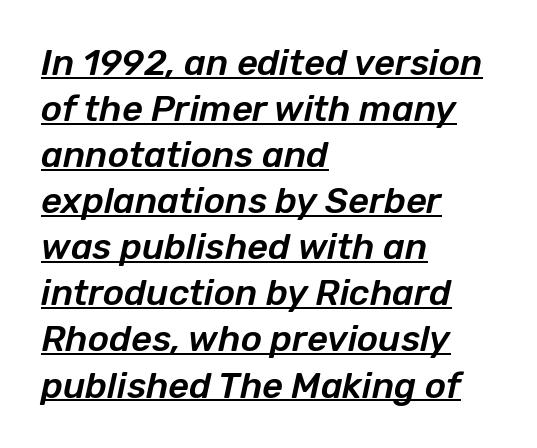
Q: Is the text italic (slanted)? A: Yes, it leans right by about 12 degrees.
Q: Is the text underlined? A: Yes.
Q: How is the paragraph aligned? A: Left-aligned.
Q: Is the spacing between letters normal or unusually wide? A: Normal.
Q: Is the spacing between lines tight, normal or loose? A: Normal.
Q: Width (condensed, normal, or wide)? A: Normal.
Q: Stroke contrast? A: Low.
Q: x-height? A: Medium.
Q: Monospaced? A: No.
